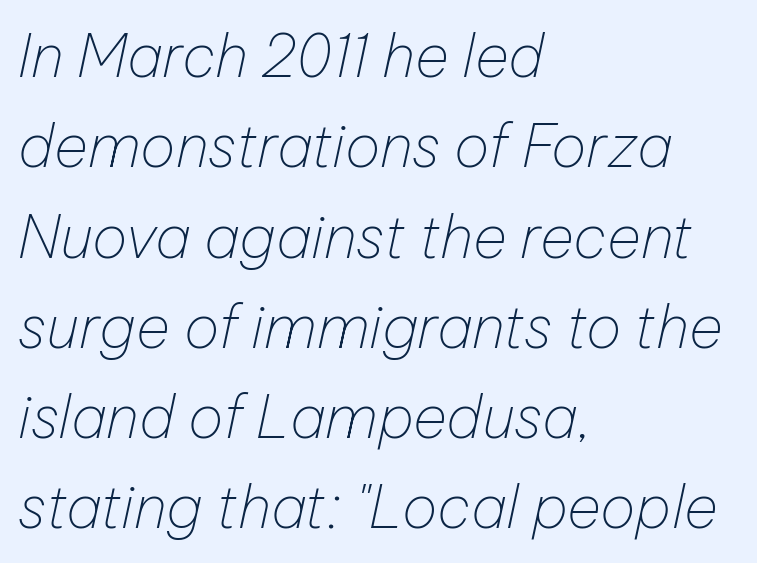
{"italic": "yes", "lean": "right", "slant_degrees": 12, "bold": "no", "weight": "thin", "width": "normal", "stroke_contrast": "low", "x_height": "medium", "monospaced": "no", "underline": "no", "align": "left", "line_spacing": "normal", "line_spacing_ratio": 1.53, "letter_spacing": "normal", "letter_spacing_em": 0.0, "glyph_px": 59}
